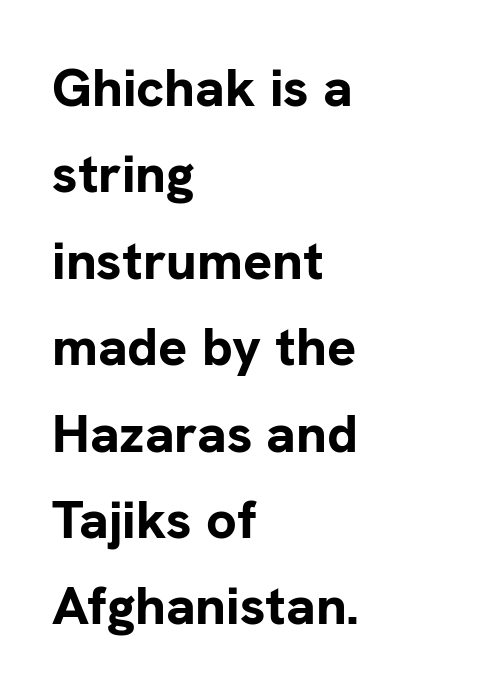
Q: Is the text bold? A: Yes.
Q: Is the text italic (slanted)? A: No, it is upright.
Q: Is the typeface a serif or a sans-serif typeface? A: Sans-serif.
Q: Is the text underlined? A: No.
Q: How is the paragraph aligned? A: Left-aligned.
Q: Is the spacing between letters normal or unusually wide? A: Normal.
Q: Is the spacing between lines tight, normal or loose? A: Normal.
Q: Width (condensed, normal, or wide)? A: Normal.
Q: Stroke contrast? A: Low.
Q: x-height? A: Medium.
Q: Monospaced? A: No.
